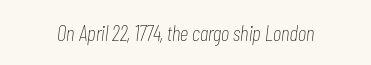
Q: Is the text bold? A: No.
Q: Is the text italic (slanted)? A: Yes, it leans right by about 7 degrees.
Q: Is the text underlined? A: No.
Q: Is the spacing between letters normal or unusually wide? A: Normal.
